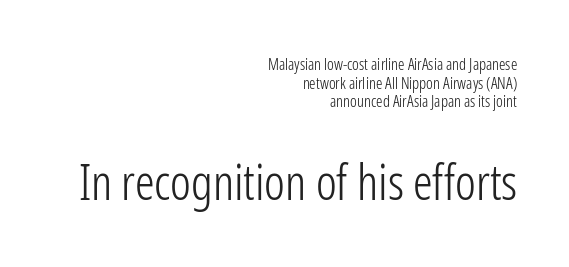
{"serif": "no", "italic": "no", "bold": "no", "weight": "light", "width": "condensed", "stroke_contrast": "low", "x_height": "medium", "monospaced": "no", "underline": "no", "align": "right", "line_spacing_ratio": 1.16, "letter_spacing": "normal", "letter_spacing_em": 0.0, "larger_block": "second", "size_ratio": 3.06, "glyph_px": 49}
